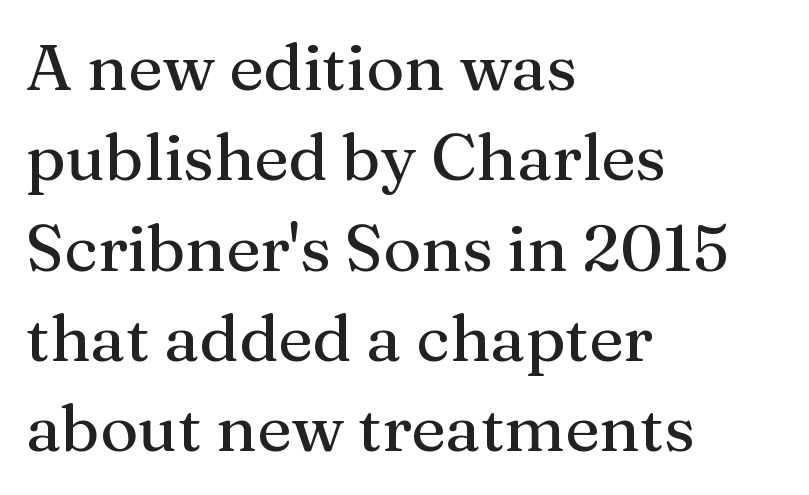
{"serif": "yes", "italic": "no", "width": "normal", "stroke_contrast": "medium", "x_height": "medium", "monospaced": "no", "underline": "no", "align": "left", "line_spacing": "normal", "line_spacing_ratio": 1.39, "letter_spacing": "normal", "letter_spacing_em": 0.0, "glyph_px": 65}
